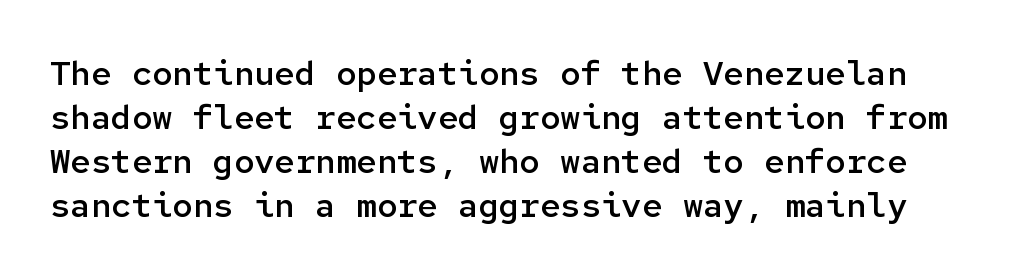
The letters stand straight up with perfectly vertical stems. Typesetter's note: demi weight, one step under bold. Rule under the text: the space is simply empty. The typeface chosen for these lines omits serifs. Reading down the column, the eye jumps a familiar distance to each next line.
